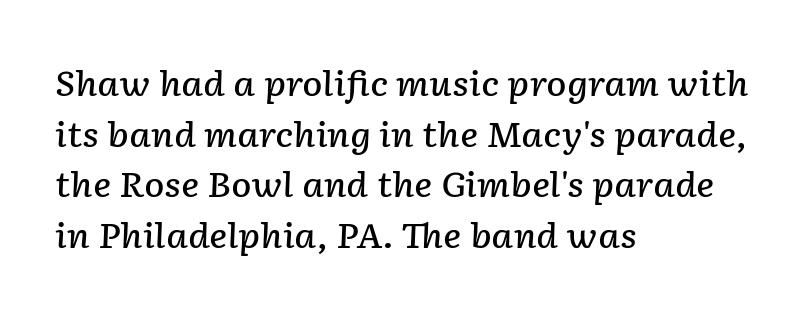
The image shows 34 px semibold type, italic (leaning right); set left-aligned, normal line spacing (1.49x), normal letter spacing, not underlined; low stroke contrast and a medium x-height.
